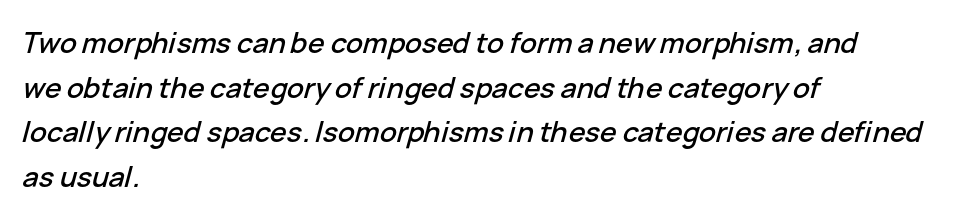
The image shows 28 px text type, italic (leaning right); set left-aligned, normal line spacing (1.59x), normal letter spacing, not underlined; low stroke contrast and a medium x-height.
